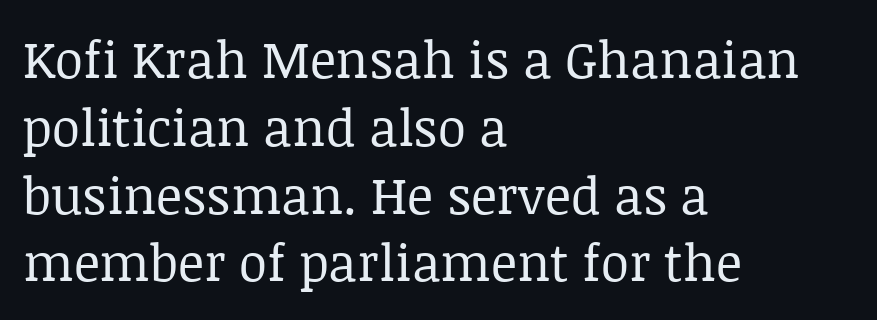
{"serif": "yes", "italic": "no", "bold": "no", "weight": "regular", "width": "normal", "stroke_contrast": "low", "x_height": "large", "monospaced": "no", "underline": "no", "align": "left", "line_spacing": "normal", "line_spacing_ratio": 1.33, "letter_spacing": "normal", "letter_spacing_em": 0.0, "glyph_px": 51}
